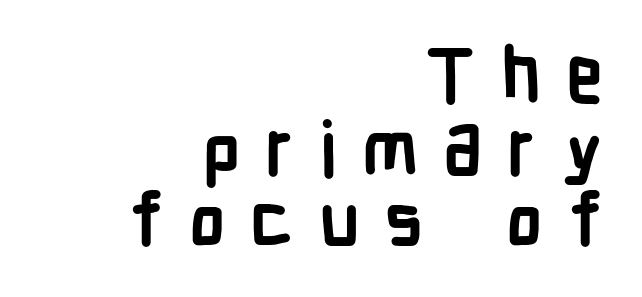
The rendering anchors every line to the right-hand side. Underline: absent. Summary of weight: heavy, a full bold. Leading is clearly below the norm, producing a dense column.
